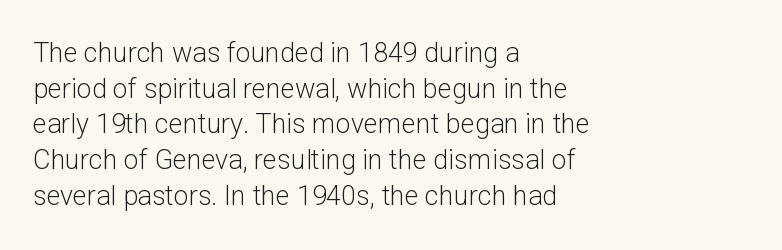
{"italic": "no", "bold": "no", "underline": "no", "align": "left", "line_spacing": "normal", "line_spacing_ratio": 1.32, "letter_spacing": "normal", "letter_spacing_em": 0.0, "glyph_px": 27}
